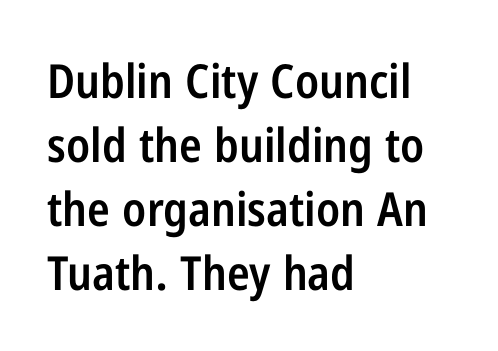
The designer went with a sans here, leaving each stem footless. Think of a printed novel: that variable character pitch is what you see here. Does the copy run flush right? No — it runs flush left. Every letter is mildly thick-stroked: semibold rather than bold. The lettering stays uniformly vertical, giving the passage a roman look. Each word holds together tightly as a unit, with standard inter-letter gaps.
